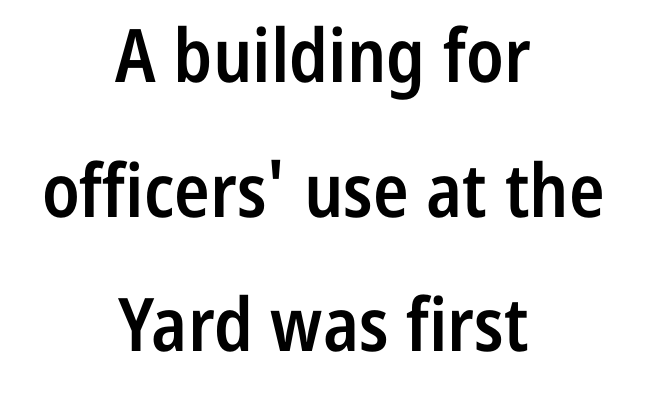
{"serif": "no", "italic": "no", "bold": "semi", "weight": "semibold", "width": "condensed", "stroke_contrast": "low", "x_height": "medium", "monospaced": "no", "underline": "no", "align": "center", "line_spacing_ratio": 1.82, "letter_spacing": "normal", "letter_spacing_em": 0.0, "glyph_px": 74}
